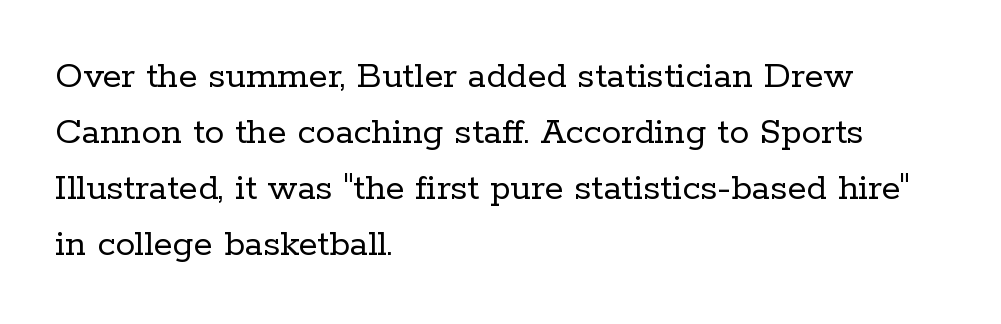
{"serif": "yes", "italic": "no", "bold": "no", "weight": "regular", "width": "normal", "stroke_contrast": "low", "x_height": "medium", "monospaced": "no", "underline": "no", "align": "left", "line_spacing": "normal", "line_spacing_ratio": 1.44, "letter_spacing": "normal", "letter_spacing_em": 0.0, "glyph_px": 39}
